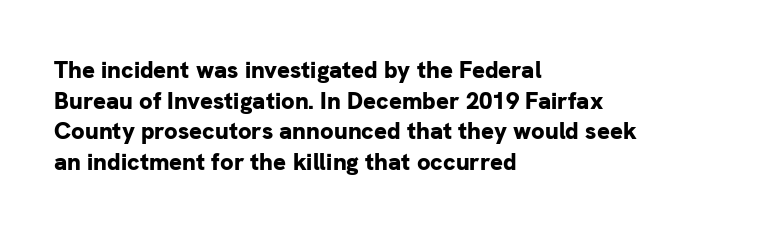
Summary of weight: heavy, a full bold. Tracking value appears to be zero — textbook default spacing. No italicization has been applied; the sample stays upright. The words here are not underlined. A normal amount of white space separates one row of letters from the next.
